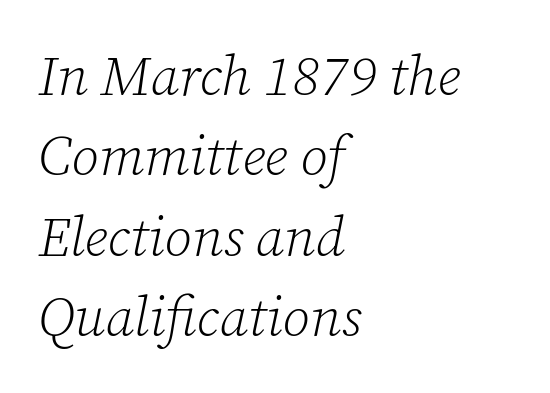
Q: Is the text bold? A: No.
Q: Is the text italic (slanted)? A: Yes, it leans right by about 12 degrees.
Q: Is the typeface a serif or a sans-serif typeface? A: Serif.
Q: Is the text underlined? A: No.
Q: How is the paragraph aligned? A: Left-aligned.
Q: Is the spacing between letters normal or unusually wide? A: Normal.
Q: Is the spacing between lines tight, normal or loose? A: Normal.
Q: Width (condensed, normal, or wide)? A: Normal.
Q: Stroke contrast? A: Low.
Q: x-height? A: Medium.
Q: Monospaced? A: No.
